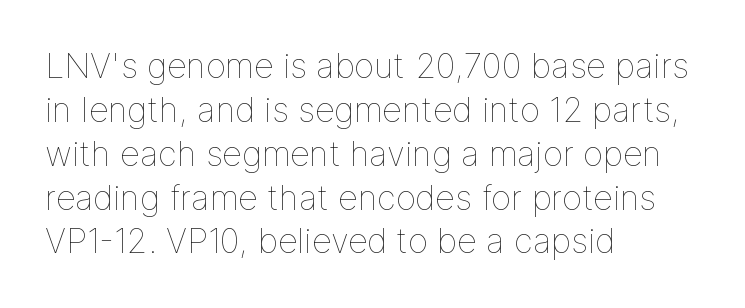
Q: Is the text bold? A: No.
Q: Is the text italic (slanted)? A: No, it is upright.
Q: Is the text underlined? A: No.
Q: How is the paragraph aligned? A: Left-aligned.
Q: Is the spacing between letters normal or unusually wide? A: Normal.
Q: Is the spacing between lines tight, normal or loose? A: Normal.
Q: Width (condensed, normal, or wide)? A: Normal.
Q: Stroke contrast? A: Low.
Q: x-height? A: Medium.
Q: Monospaced? A: No.
